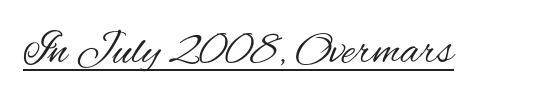
Caption: lettering with a line underneath. Each letter keeps its own natural width here, so spacing adapts to shape. The line texture is even and compact thanks to regular tracking. Each stroke keeps to a modest, everyday thickness or less.
